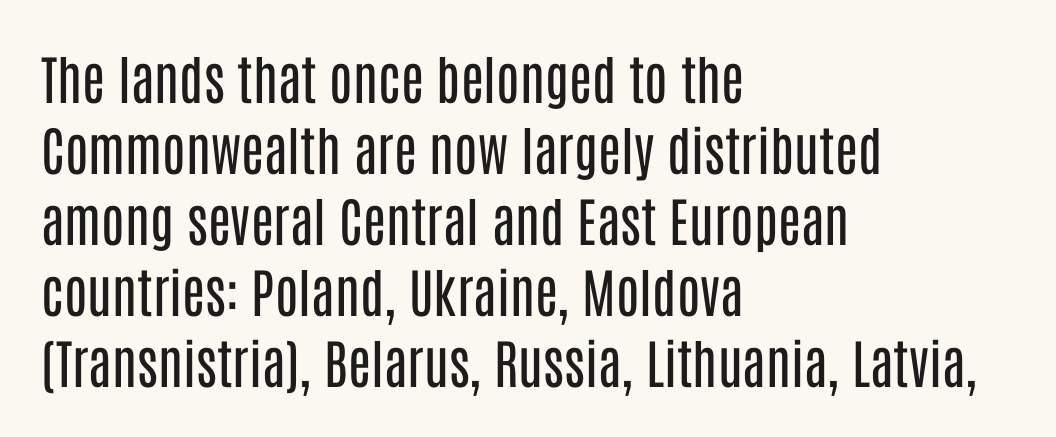
The image shows 53 px regular-weight, condensed sans-serif type, upright; set left-aligned, normal line spacing (1.34x), normal letter spacing, not underlined; low stroke contrast and a large x-height.
